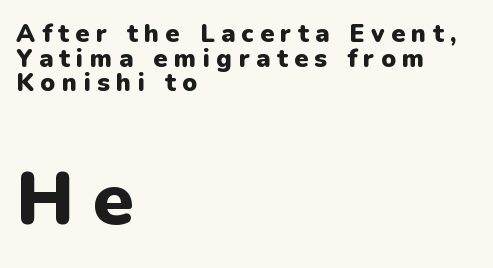
Q: Is the text bold? A: Yes.
Q: Is the text italic (slanted)? A: No, it is upright.
Q: Is the typeface a serif or a sans-serif typeface? A: Sans-serif.
Q: Is the text underlined? A: No.
Q: How is the paragraph aligned? A: Left-aligned.
Q: Is the spacing between letters normal or unusually wide? A: Unusually wide.
Q: Is the spacing between lines tight, normal or loose? A: Tight.
Q: Which block of text is set in a larger size, the first (top) or the second (bottom)? A: The second (bottom) one.
Q: Width (condensed, normal, or wide)? A: Normal.
Q: Stroke contrast? A: Low.
Q: x-height? A: Medium.
Q: Monospaced? A: No.
